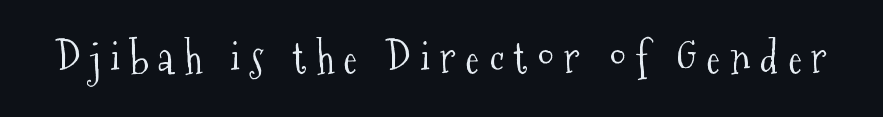
Q: Is the text bold? A: No.
Q: Is the text italic (slanted)? A: No, it is upright.
Q: Is the typeface a serif or a sans-serif typeface? A: Serif.
Q: Is the text underlined? A: No.
Q: Is the spacing between letters normal or unusually wide? A: Unusually wide.
Q: Width (condensed, normal, or wide)? A: Condensed.
Q: Stroke contrast? A: Medium.
Q: x-height? A: Medium.
Q: Monospaced? A: No.
